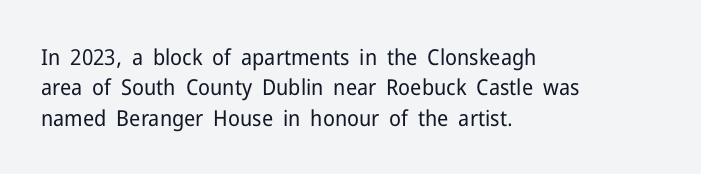
The image shows 22 px text type, upright; set left-aligned, normal line spacing (1.38x), normal letter spacing, not underlined.
